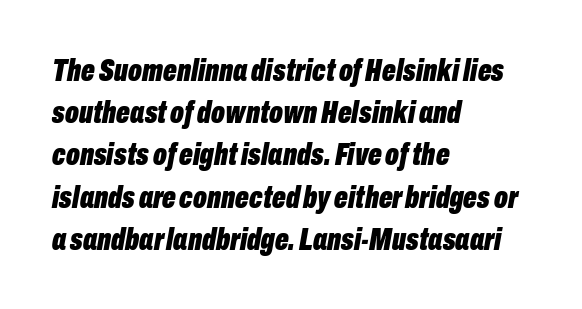
Q: Is the text bold? A: Yes.
Q: Is the text italic (slanted)? A: Yes, it leans right by about 10 degrees.
Q: Is the text underlined? A: No.
Q: How is the paragraph aligned? A: Left-aligned.
Q: Is the spacing between letters normal or unusually wide? A: Normal.
Q: Is the spacing between lines tight, normal or loose? A: Normal.
Q: Width (condensed, normal, or wide)? A: Condensed.
Q: Stroke contrast? A: Low.
Q: x-height? A: Medium.
Q: Monospaced? A: No.
